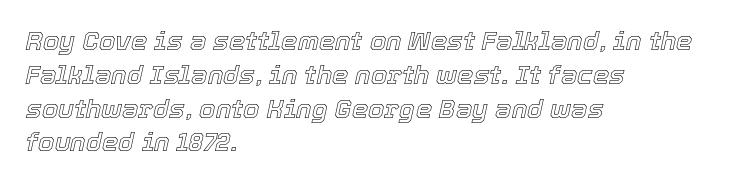
{"italic": "yes", "lean": "right", "slant_degrees": 12, "underline": "no", "align": "left", "line_spacing": "normal", "line_spacing_ratio": 1.3, "letter_spacing": "normal", "letter_spacing_em": 0.0, "glyph_px": 26}
